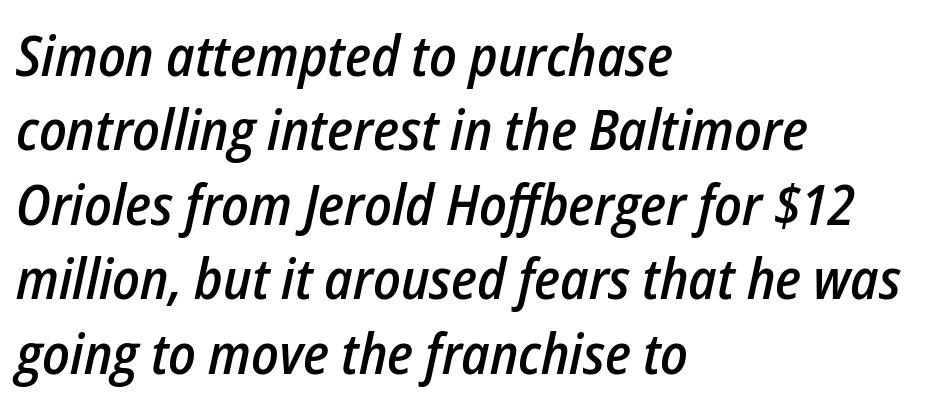
The image shows 56 px semibold, condensed type, italic (leaning right); set left-aligned, normal line spacing (1.33x), normal letter spacing, not underlined; low stroke contrast and a medium x-height.
